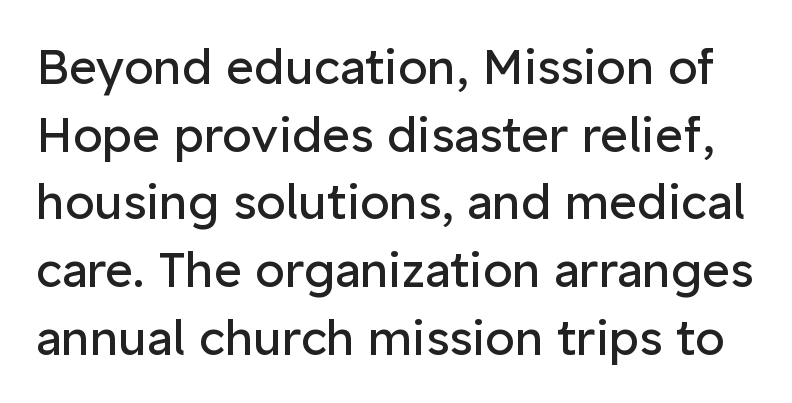
{"serif": "no", "italic": "no", "bold": "no", "weight": "regular", "width": "normal", "stroke_contrast": "low", "x_height": "medium", "monospaced": "no", "underline": "no", "line_spacing": "normal", "line_spacing_ratio": 1.41, "letter_spacing": "normal", "letter_spacing_em": 0.0, "glyph_px": 48}
